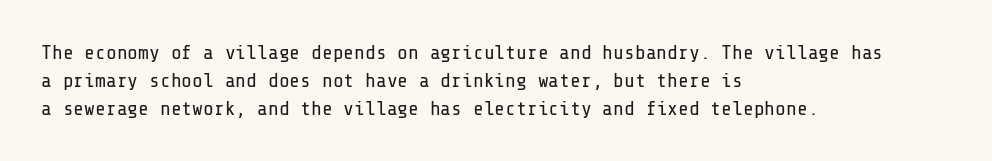
Q: Is the text bold? A: No.
Q: Is the text italic (slanted)? A: No, it is upright.
Q: Is the text underlined? A: No.
Q: How is the paragraph aligned? A: Left-aligned.
Q: Is the spacing between letters normal or unusually wide? A: Normal.
Q: Is the spacing between lines tight, normal or loose? A: Normal.
